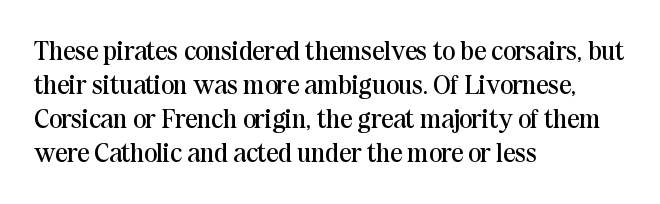
{"italic": "no", "bold": "no", "underline": "no", "align": "left", "line_spacing": "normal", "line_spacing_ratio": 1.26, "letter_spacing": "normal", "letter_spacing_em": 0.0, "glyph_px": 27}
